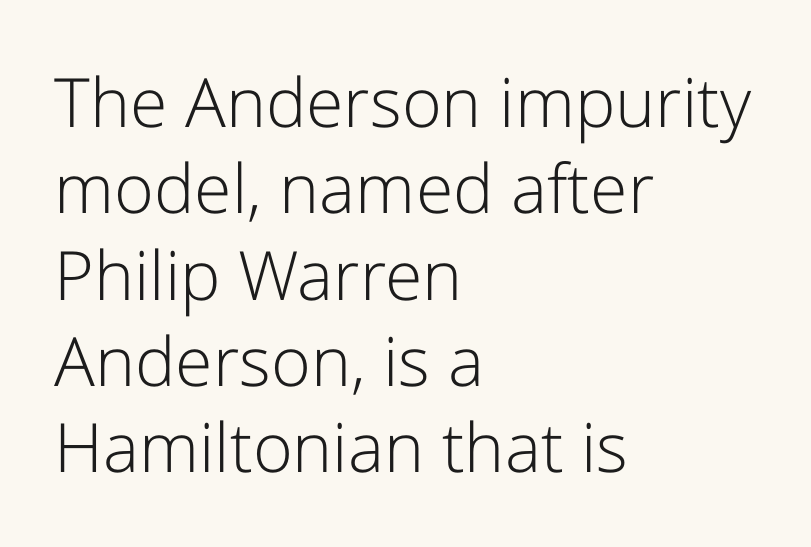
{"serif": "no", "italic": "no", "bold": "no", "weight": "light", "width": "normal", "stroke_contrast": "low", "x_height": "medium", "monospaced": "no", "underline": "no", "align": "left", "line_spacing": "normal", "line_spacing_ratio": 1.27, "letter_spacing": "normal", "letter_spacing_em": 0.0, "glyph_px": 68}
